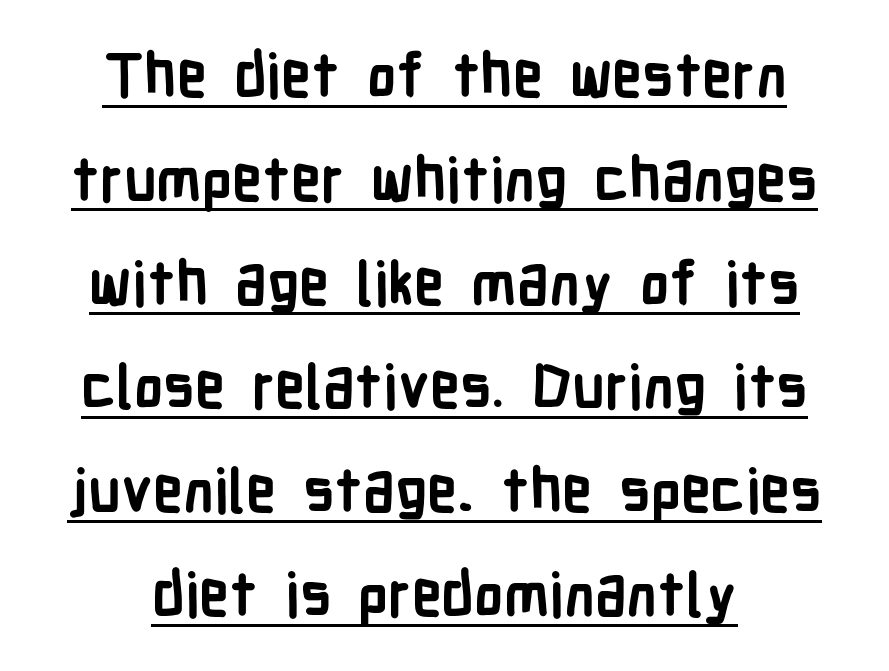
Q: Is the text bold? A: Yes.
Q: Is the text italic (slanted)? A: No, it is upright.
Q: Is the typeface a serif or a sans-serif typeface? A: Sans-serif.
Q: Is the text underlined? A: Yes.
Q: Is the spacing between letters normal or unusually wide? A: Normal.
Q: Width (condensed, normal, or wide)? A: Condensed.
Q: Stroke contrast? A: Low.
Q: x-height? A: Medium.
Q: Monospaced? A: No.
